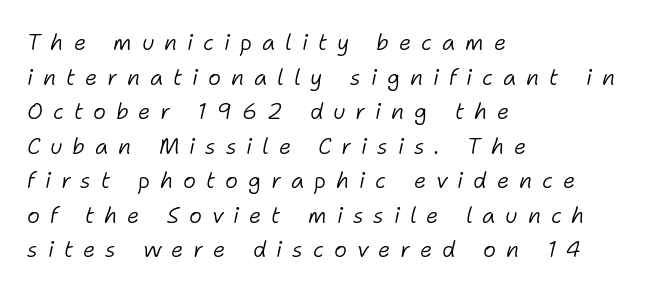
{"italic": "yes", "lean": "right", "slant_degrees": 11, "bold": "no", "underline": "no", "align": "left", "line_spacing": "normal", "line_spacing_ratio": 1.57, "letter_spacing": "wide", "letter_spacing_em": 0.45, "glyph_px": 22}
